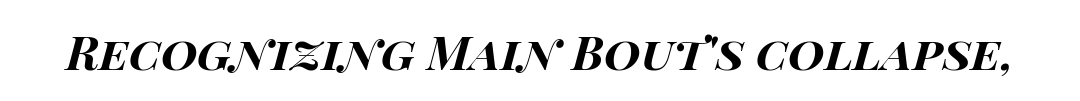
Q: Is the text bold? A: Yes.
Q: Is the text italic (slanted)? A: Yes, it leans right by about 14 degrees.
Q: Is the text underlined? A: No.
Q: Is the spacing between letters normal or unusually wide? A: Normal.
Q: Width (condensed, normal, or wide)? A: Wide.
Q: Stroke contrast? A: High.
Q: x-height? A: Large.
Q: Monospaced? A: No.
